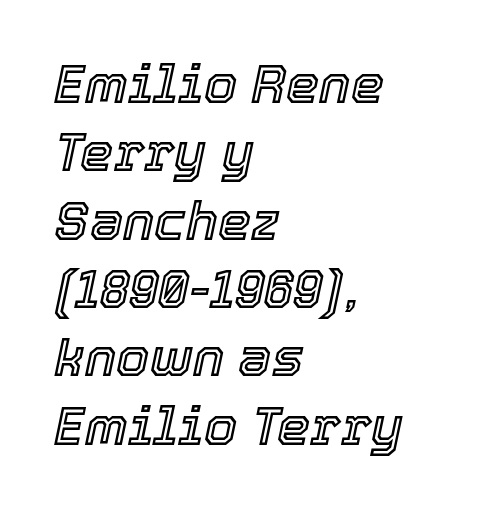
Q: Is the text italic (slanted)? A: Yes, it leans right by about 12 degrees.
Q: Is the text underlined? A: No.
Q: How is the paragraph aligned? A: Left-aligned.
Q: Is the spacing between letters normal or unusually wide? A: Normal.
Q: Is the spacing between lines tight, normal or loose? A: Normal.
Q: Width (condensed, normal, or wide)? A: Normal.
Q: x-height? A: Medium.
Q: Monospaced? A: No.
